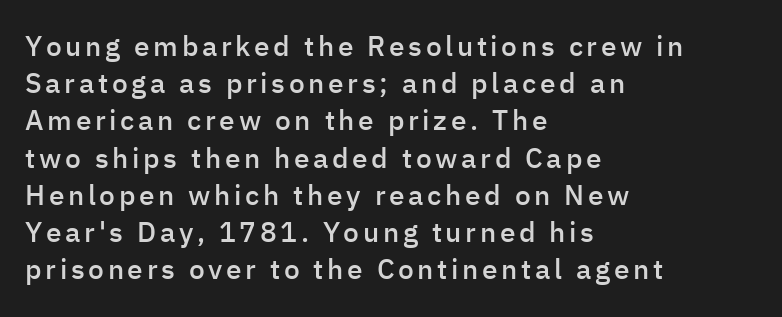
The image shows 28 px semibold sans-serif type, upright; set left-aligned, normal line spacing (1.33x), not underlined; low stroke contrast and a medium x-height.
